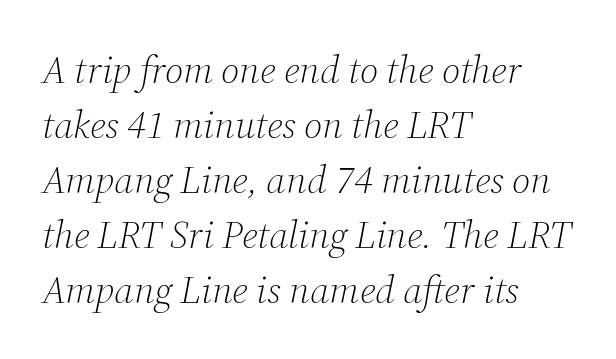
Q: Is the text bold? A: No.
Q: Is the text italic (slanted)? A: Yes, it leans right by about 12 degrees.
Q: Is the typeface a serif or a sans-serif typeface? A: Serif.
Q: Is the text underlined? A: No.
Q: How is the paragraph aligned? A: Left-aligned.
Q: Is the spacing between letters normal or unusually wide? A: Normal.
Q: Is the spacing between lines tight, normal or loose? A: Normal.
Q: Width (condensed, normal, or wide)? A: Normal.
Q: Stroke contrast? A: Medium.
Q: x-height? A: Medium.
Q: Monospaced? A: No.
